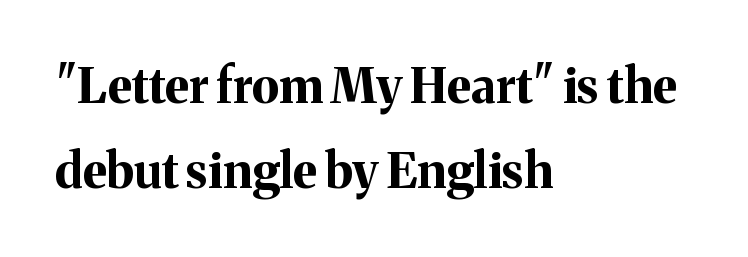
{"serif": "yes", "italic": "no", "bold": "yes", "weight": "bold", "width": "normal", "stroke_contrast": "medium", "x_height": "medium", "monospaced": "no", "underline": "no", "align": "left", "line_spacing_ratio": 1.77, "letter_spacing": "normal", "letter_spacing_em": 0.0, "glyph_px": 48}
